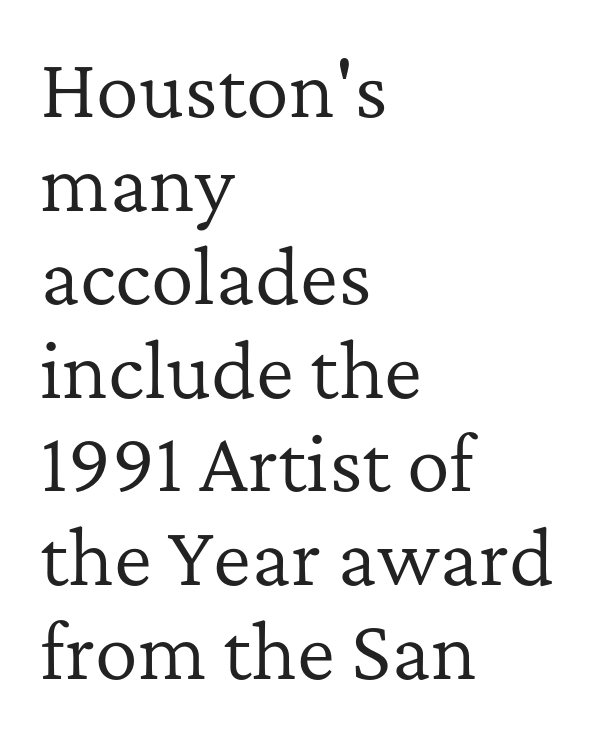
{"serif": "yes", "italic": "no", "bold": "no", "weight": "regular", "width": "normal", "stroke_contrast": "low", "x_height": "medium", "monospaced": "no", "underline": "no", "align": "left", "line_spacing": "normal", "line_spacing_ratio": 1.3, "letter_spacing": "normal", "letter_spacing_em": 0.0, "glyph_px": 72}
